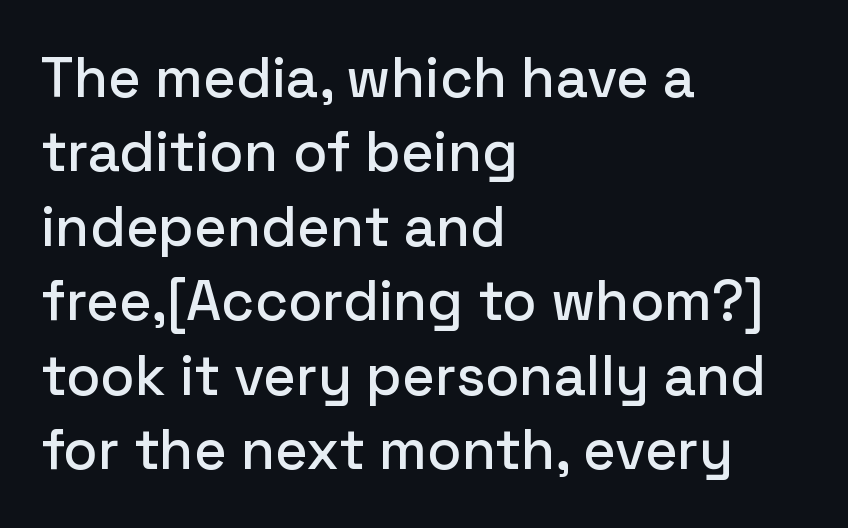
The image shows 56 px sans-serif type, upright; set left-aligned, normal line spacing (1.33x), normal letter spacing, not underlined; low stroke contrast and a medium x-height.
